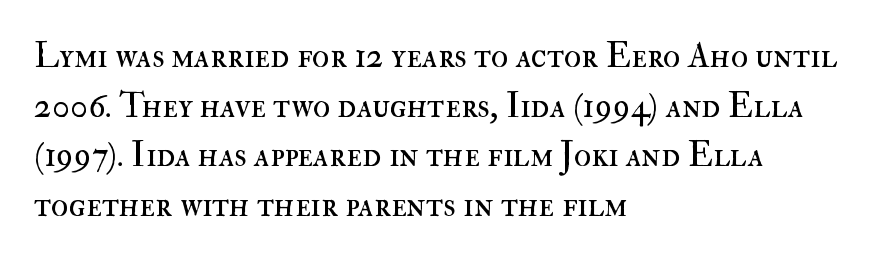
Regarding leading, the lines here are spaced in the standard way. Underline: absent. The horizontal fit of the characters is conventional and even. The font sits on the lighter half of the weight spectrum, regular included. The paragraph shown leans on its left margin. You could not count columns in this text — the font is proportionally spaced.
